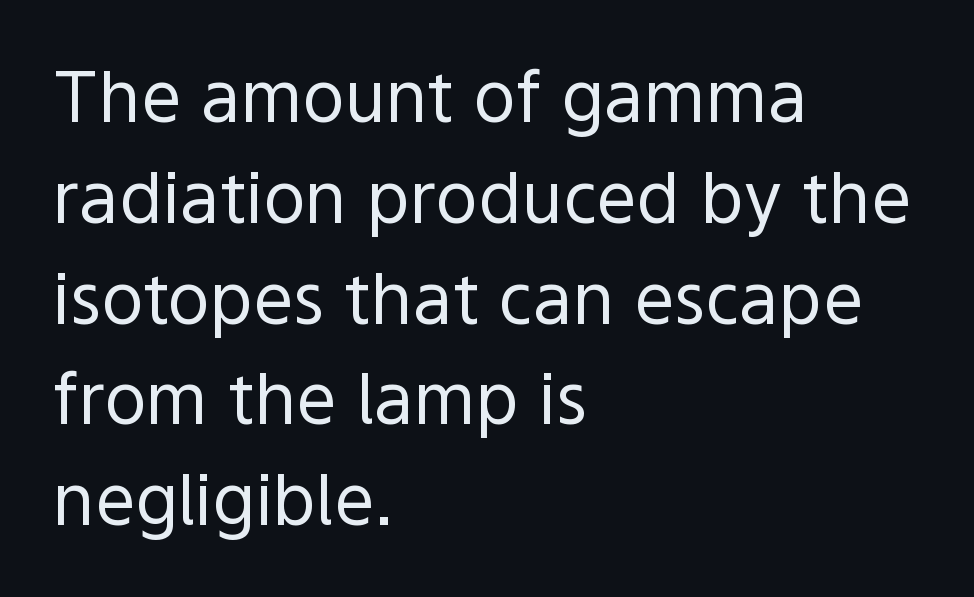
The image shows 71 px regular-weight sans-serif type, upright; set left-aligned, normal line spacing (1.42x), normal letter spacing, not underlined; a medium x-height.
